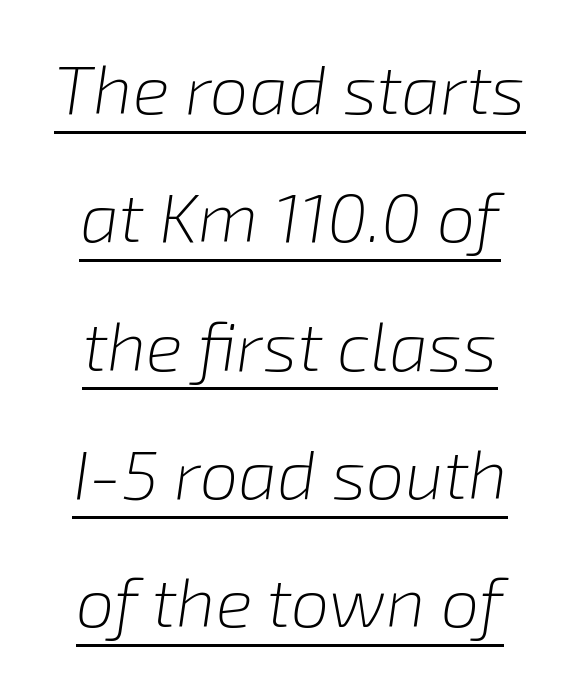
Q: Is the text bold? A: No.
Q: Is the text italic (slanted)? A: Yes, it leans right by about 8 degrees.
Q: Is the text underlined? A: Yes.
Q: Is the spacing between letters normal or unusually wide? A: Normal.
Q: Width (condensed, normal, or wide)? A: Normal.
Q: Stroke contrast? A: Low.
Q: x-height? A: Medium.
Q: Monospaced? A: No.
